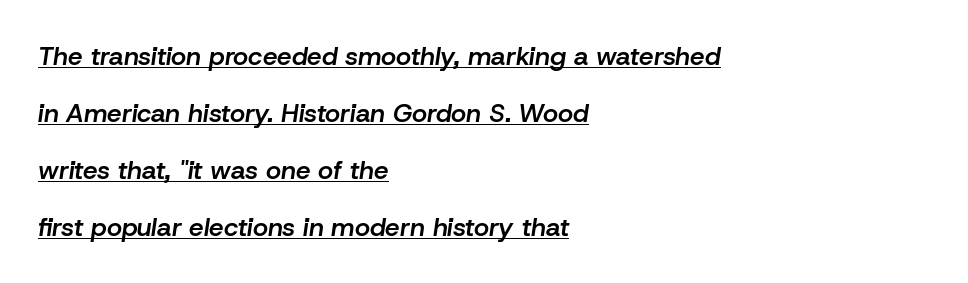
A typesetter would call this leading open, well beyond the default. Nothing unusual about the tracking: characters are spaced as the font intends. The typesetter has applied underlining to the passage shown. The axis of the letterforms is tilted away from vertical. This sample is left-justified, so line endings fall wherever the words run out.
